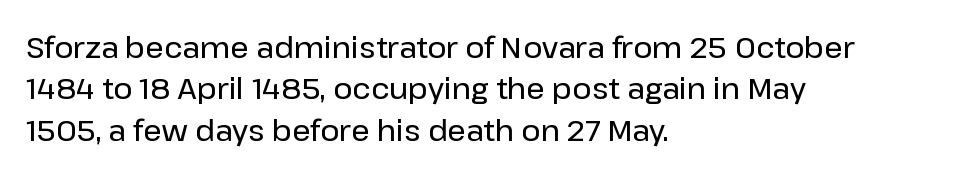
Q: Is the text italic (slanted)? A: No, it is upright.
Q: Is the typeface a serif or a sans-serif typeface? A: Sans-serif.
Q: Is the text underlined? A: No.
Q: How is the paragraph aligned? A: Left-aligned.
Q: Is the spacing between letters normal or unusually wide? A: Normal.
Q: Is the spacing between lines tight, normal or loose? A: Normal.
Q: Width (condensed, normal, or wide)? A: Normal.
Q: Stroke contrast? A: Low.
Q: x-height? A: Medium.
Q: Monospaced? A: No.
